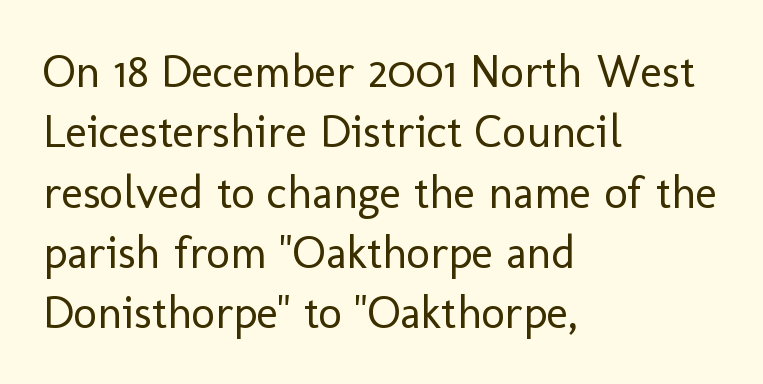
Only glyphs here, with clear space below each row. The lines in this sample share a left origin and differ only in where they stop. Designer's note — italics off, roman on. The rendering keeps characters at their native spacing. Think of a printed novel: that variable character pitch is what you see here. Notice how descenders clear the ascenders below comfortably — that's standard leading.
